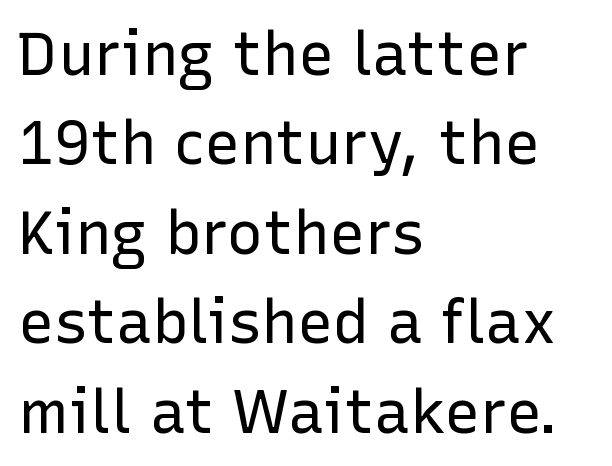
{"serif": "no", "italic": "no", "bold": "no", "weight": "regular", "width": "normal", "stroke_contrast": "low", "x_height": "medium", "monospaced": "no", "underline": "no", "align": "left", "line_spacing": "normal", "line_spacing_ratio": 1.49, "letter_spacing": "normal", "letter_spacing_em": 0.0, "glyph_px": 60}
